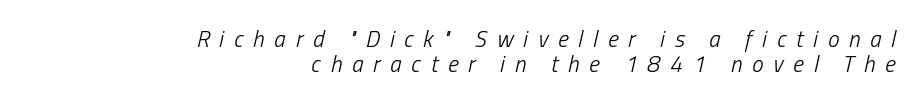
{"italic": "yes", "lean": "right", "slant_degrees": 13, "bold": "no", "underline": "no", "align": "right", "line_spacing": "tight", "line_spacing_ratio": 1.07, "letter_spacing": "wide", "letter_spacing_em": 0.43, "glyph_px": 23}
